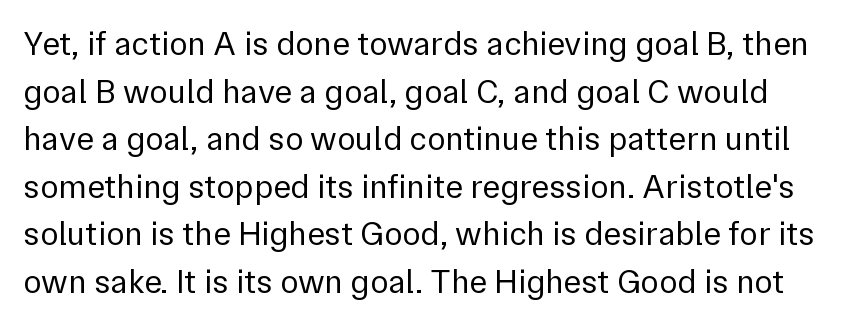
Q: Is the text bold? A: No.
Q: Is the text italic (slanted)? A: No, it is upright.
Q: Is the typeface a serif or a sans-serif typeface? A: Sans-serif.
Q: Is the text underlined? A: No.
Q: Is the spacing between letters normal or unusually wide? A: Normal.
Q: Is the spacing between lines tight, normal or loose? A: Normal.
Q: Width (condensed, normal, or wide)? A: Normal.
Q: Stroke contrast? A: Low.
Q: x-height? A: Medium.
Q: Monospaced? A: No.
